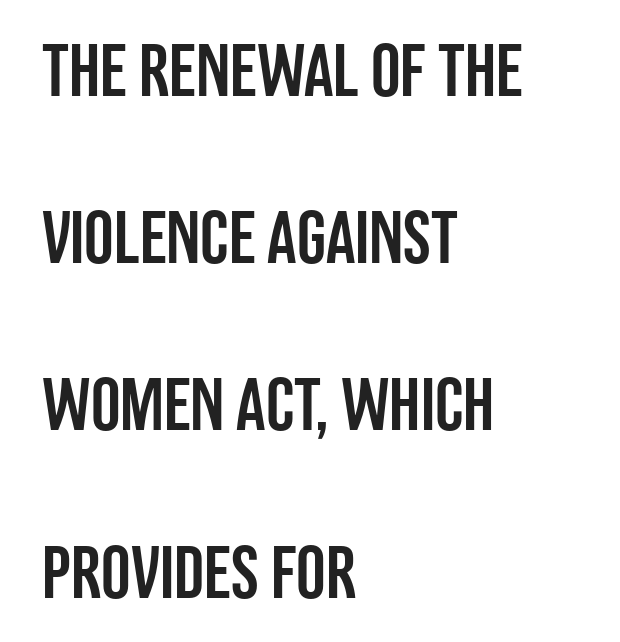
The image shows 74 px condensed sans-serif type, upright; set left-aligned, loose line spacing (2.26x), normal letter spacing, not underlined; low stroke contrast and a large x-height.
